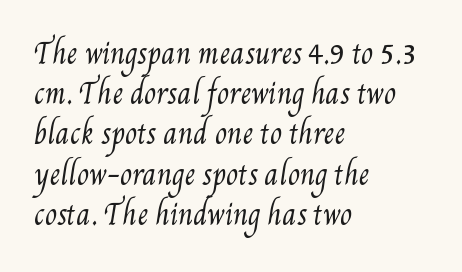
The vertical gap from one line to the next is medium. This rendering leaves character spacing at its baseline value. Just letters on the line, the space beneath them empty. Reading down the block, your eye returns to a fixed left position each line. Is this a heavy cut? Hardly; it is regular or lighter.
